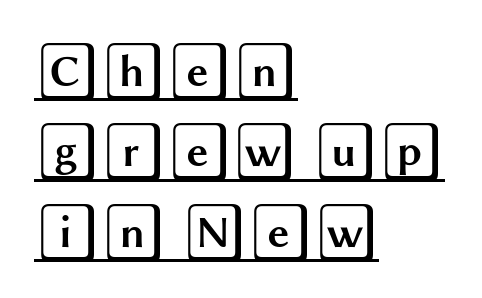
Posture: vertical. This sample uses plain, unmodified letter spacing. The lines sit at an ordinary, default distance from one another. The passage shown is underscored from start to finish.
